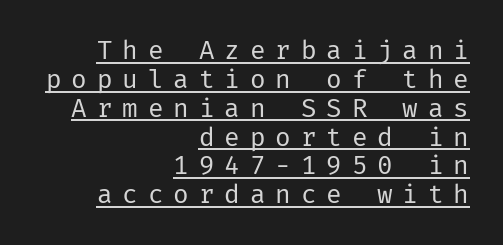
Caption: expanded tracking, letters set apart. The string is rendered with underlining switched on. Counters stay open thanks to moderate or lighter strokes. The line-height multiplier appears low, near solid setting. This is roman type, the default non-slanted kind. This sample is right-justified, so line beginnings fall wherever the words allow.
